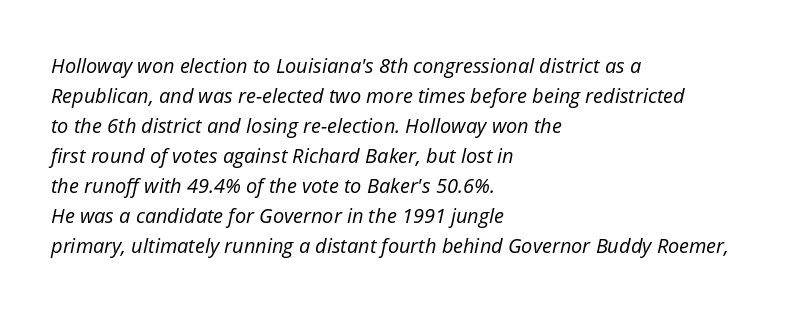
The specimen reads as italic at a glance. This block has exactly the height ordinary leading produces. Plain, unruled lines of type. Weight class: somewhere from thin through regular. Line beginnings align vertically; line endings do not. How are the letters spaced? Ordinarily, with no added tracking.
